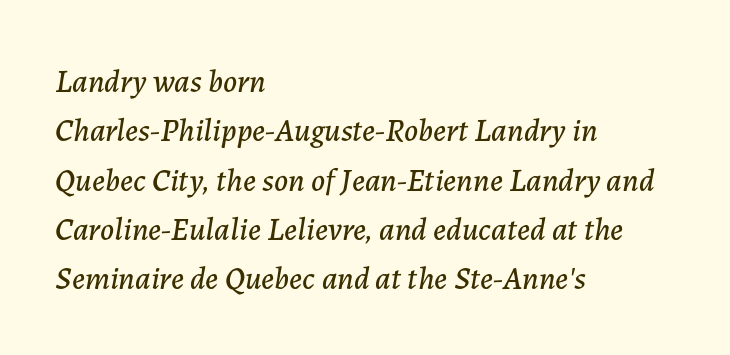
Q: Is the text italic (slanted)? A: Yes, it leans right by about 7 degrees.
Q: Is the text underlined? A: No.
Q: How is the paragraph aligned? A: Left-aligned.
Q: Is the spacing between letters normal or unusually wide? A: Normal.
Q: Is the spacing between lines tight, normal or loose? A: Normal.
Q: Width (condensed, normal, or wide)? A: Normal.
Q: Stroke contrast? A: Low.
Q: x-height? A: Medium.
Q: Monospaced? A: No.
